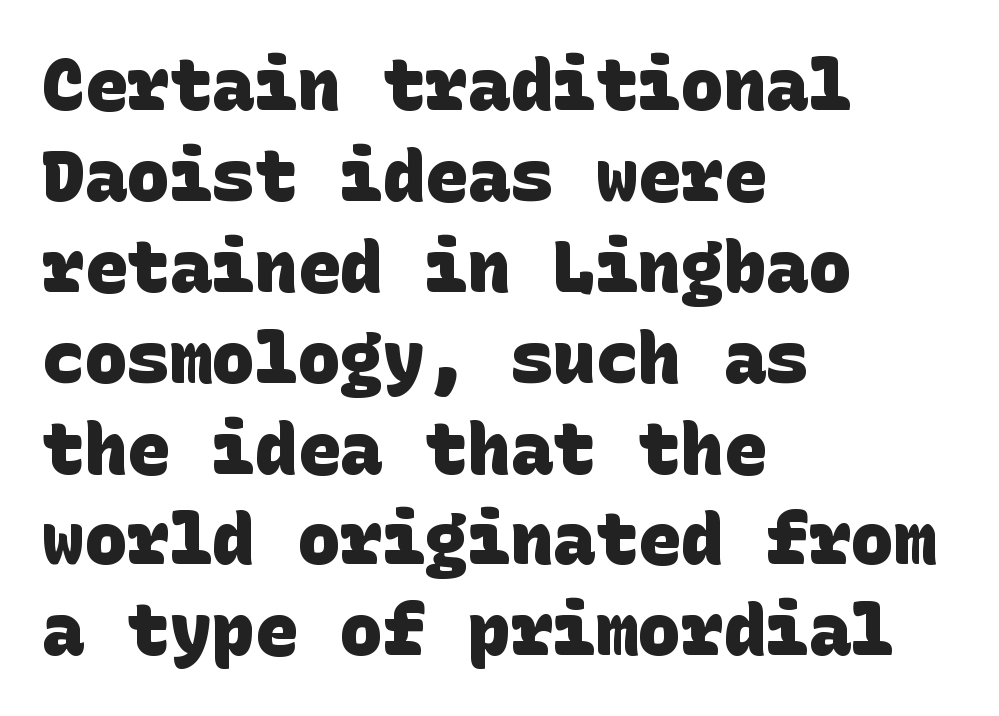
Line beginnings align vertically; line endings do not. Default kerning and tracking; the words read as compact shapes. The characters display no serif detailing; their extremities are plain. Has an underline been added? It has not.
